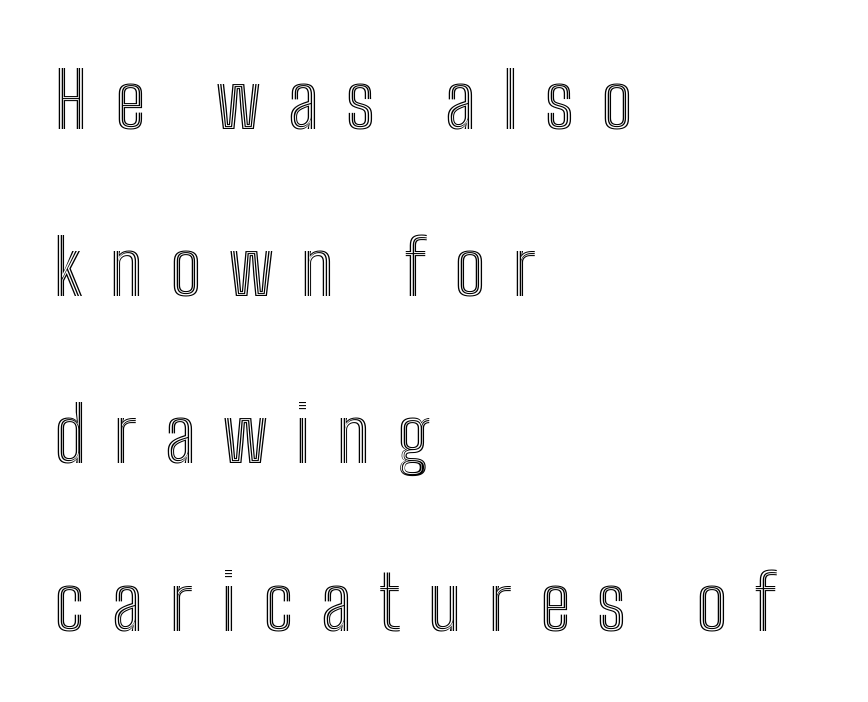
Q: Is the text italic (slanted)? A: No, it is upright.
Q: Is the text underlined? A: No.
Q: How is the paragraph aligned? A: Left-aligned.
Q: Is the spacing between letters normal or unusually wide? A: Unusually wide.
Q: Is the spacing between lines tight, normal or loose? A: Loose.
Q: Width (condensed, normal, or wide)? A: Condensed.
Q: x-height? A: Medium.
Q: Monospaced? A: No.
